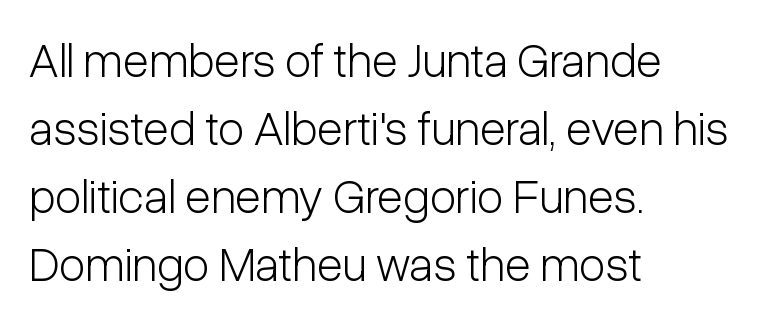
The foot of each line stays bare and open. What stands out about the letter spacing? Nothing — it is the standard amount. What kind of face is this? One without serifs — a sans. The typography opts for an upright posture over an oblique one.
